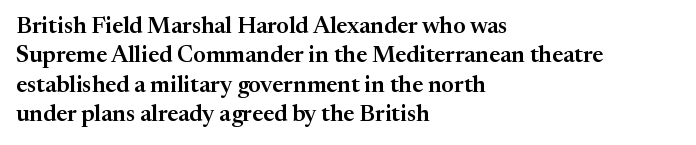
The image shows 23 px text type, upright; set left-aligned, normal line spacing (1.28x), normal letter spacing, not underlined.
